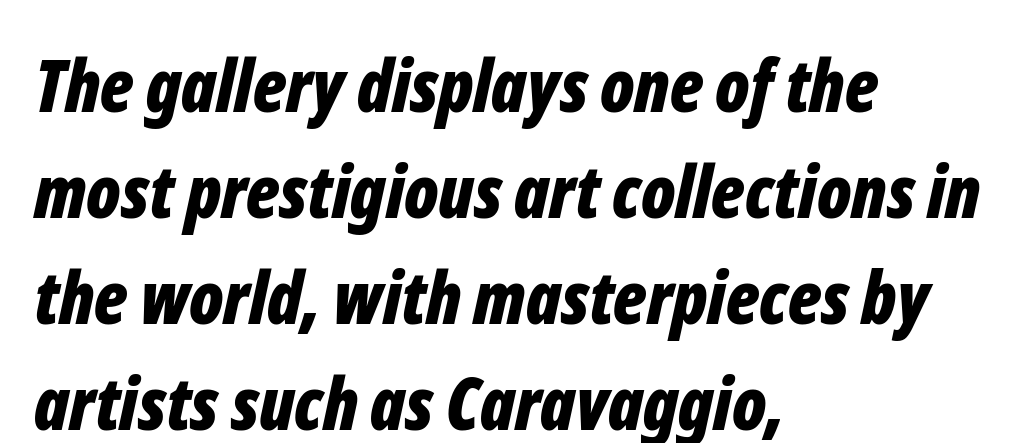
The face used here has a pronounced slope to its letters. Nobody drew a line under any word here. Each letter keeps its own natural width here, so spacing adapts to shape. Reading down the block, your eye returns to a fixed left position each line. Compared with typical paragraphs, the rows here are spaced about the same.
